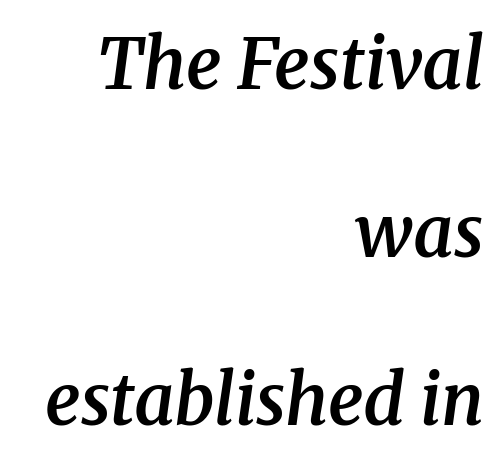
Q: Is the text bold? A: Semi-bold.
Q: Is the text italic (slanted)? A: Yes, it leans right by about 8 degrees.
Q: Is the typeface a serif or a sans-serif typeface? A: Serif.
Q: Is the text underlined? A: No.
Q: How is the paragraph aligned? A: Right-aligned.
Q: Is the spacing between letters normal or unusually wide? A: Normal.
Q: Is the spacing between lines tight, normal or loose? A: Loose.
Q: Width (condensed, normal, or wide)? A: Normal.
Q: Stroke contrast? A: Medium.
Q: x-height? A: Medium.
Q: Monospaced? A: No.
